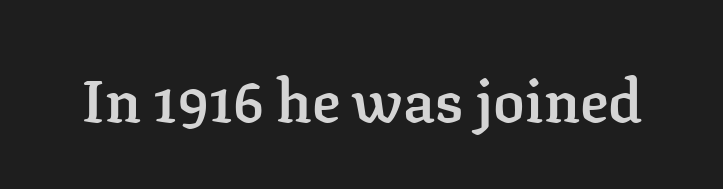
The image shows 59 px semibold serif type, upright; set normal letter spacing, not underlined; low stroke contrast and a medium x-height.
